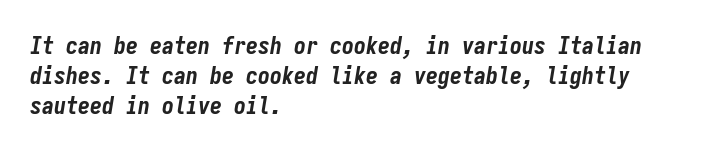
Q: Is the text bold? A: Yes.
Q: Is the text italic (slanted)? A: Yes, it leans right by about 9 degrees.
Q: Is the text underlined? A: No.
Q: How is the paragraph aligned? A: Left-aligned.
Q: Is the spacing between letters normal or unusually wide? A: Normal.
